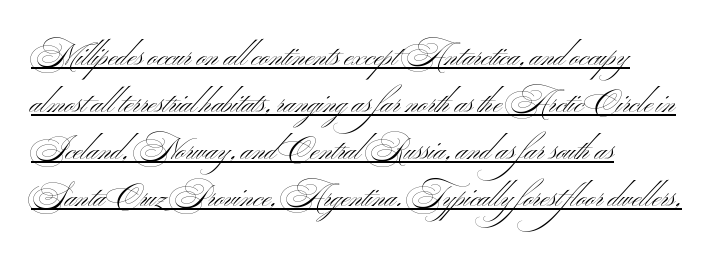
Q: Is the text bold? A: No.
Q: Is the typeface a serif or a sans-serif typeface? A: Sans-serif.
Q: Is the text underlined? A: Yes.
Q: How is the paragraph aligned? A: Left-aligned.
Q: Is the spacing between letters normal or unusually wide? A: Normal.
Q: Is the spacing between lines tight, normal or loose? A: Normal.
Q: Width (condensed, normal, or wide)? A: Wide.
Q: Stroke contrast? A: Medium.
Q: x-height? A: Small.
Q: Monospaced? A: No.
